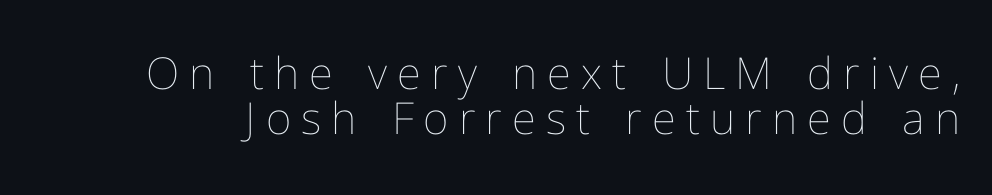
A light-to-regular cut is what we see here. The horizontal fit of the characters is loose and conspicuously gappy. One glance says dense: line gaps are narrower than usual. You can tell it's not italic because the verticals are truly vertical. The letters advance in unequal steps, a hallmark of proportional type.
